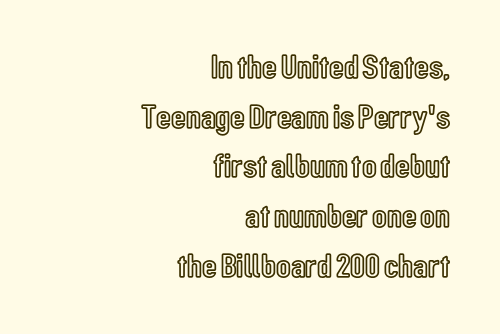
Q: Is the text italic (slanted)? A: No, it is upright.
Q: Is the text underlined? A: No.
Q: How is the paragraph aligned? A: Right-aligned.
Q: Is the spacing between letters normal or unusually wide? A: Normal.
Q: Is the spacing between lines tight, normal or loose? A: Normal.
Q: Width (condensed, normal, or wide)? A: Condensed.
Q: x-height? A: Medium.
Q: Monospaced? A: No.
